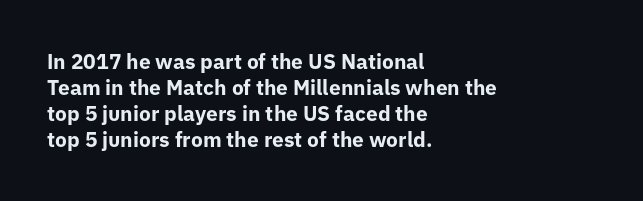
{"italic": "no", "bold": "yes", "underline": "no", "align": "left", "line_spacing_ratio": 1.24, "letter_spacing": "normal", "letter_spacing_em": 0.0, "glyph_px": 21}
